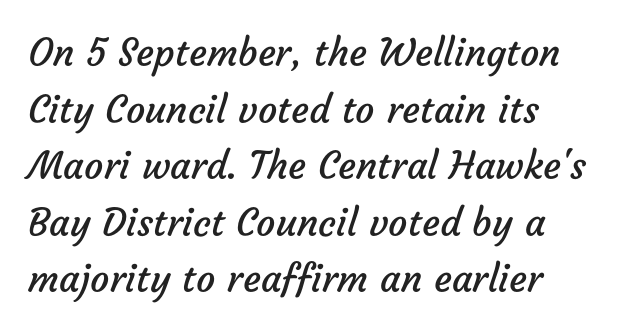
The image shows 38 px regular-weight sans-serif type; set normal line spacing (1.49x), normal letter spacing, not underlined; low stroke contrast and a medium x-height.
